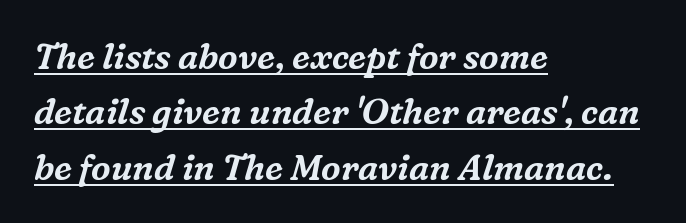
The tracking reads as untouched default to a designer's eye. It's the slanting kind of type. Horizontal bands of white between lines are of average thickness. Line starts are locked; line ends wander. Character widths vary here, with narrow letters taking less room than wide ones.
